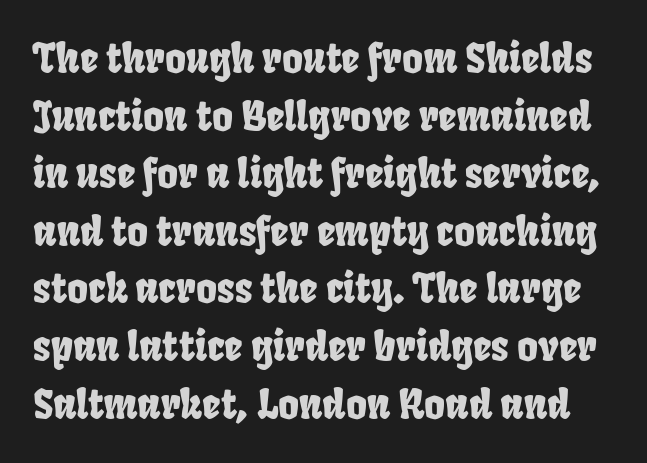
Short note: letters normally spaced. Line spacing here is normal. The face used here is proportionally spaced, like ordinary book or web type. Classification — sans serif. A bare baseline throughout the passage.
